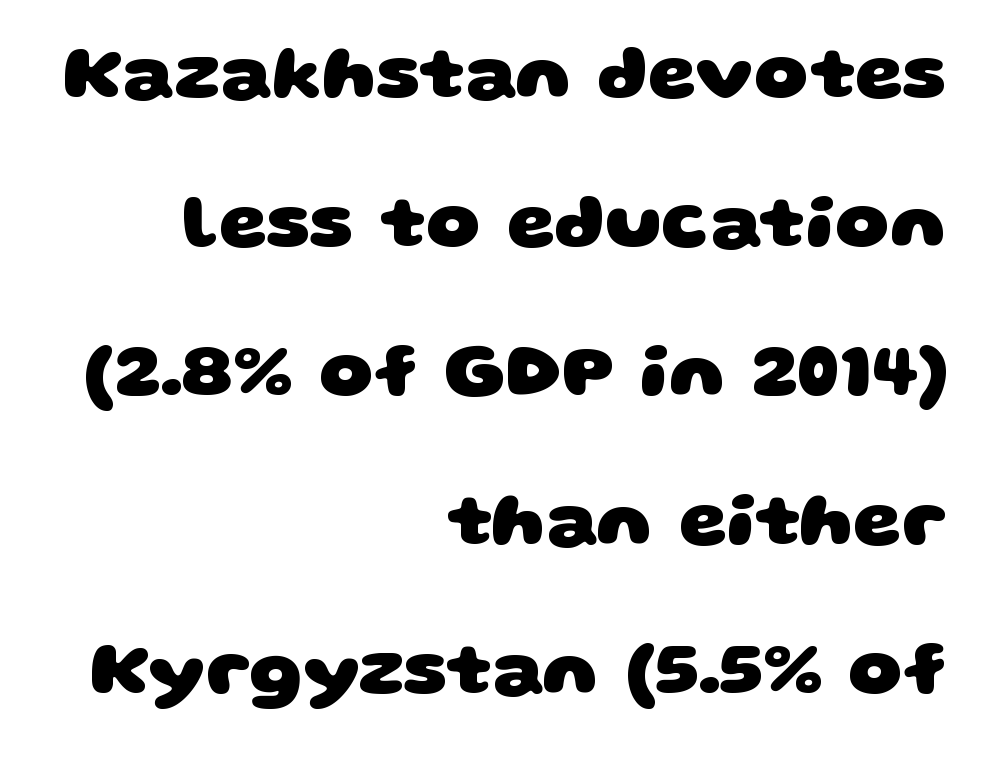
The image shows 76 px heavy, wide sans-serif type; set right-aligned, loose line spacing (1.96x), normal letter spacing, not underlined; low stroke contrast and a large x-height.
